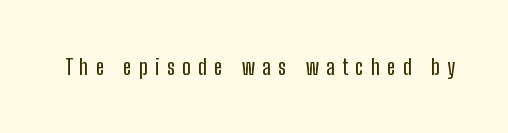
The image shows 22 px text type, upright; set unusually wide letter spacing (+0.34 em), not underlined.
